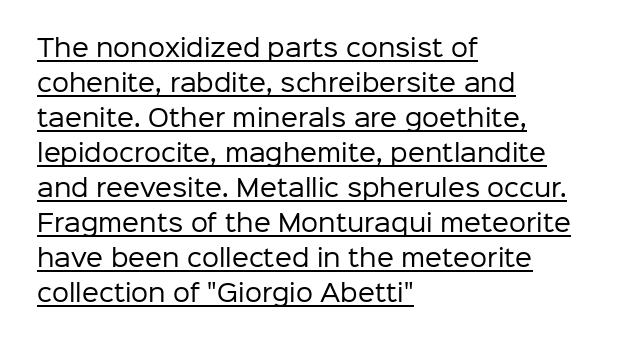
Q: Is the text bold? A: No.
Q: Is the text italic (slanted)? A: No, it is upright.
Q: Is the text underlined? A: Yes.
Q: How is the paragraph aligned? A: Left-aligned.
Q: Is the spacing between letters normal or unusually wide? A: Normal.
Q: Is the spacing between lines tight, normal or loose? A: Normal.
